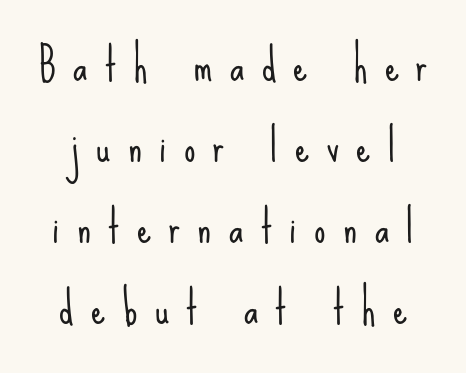
This is roman type, the default non-slanted kind. The typesetter chose a symmetrical, centered arrangement here. Compared with typical body copy, the letter spacing here is much looser. Think of a printed novel: that variable character pitch is what you see here.
